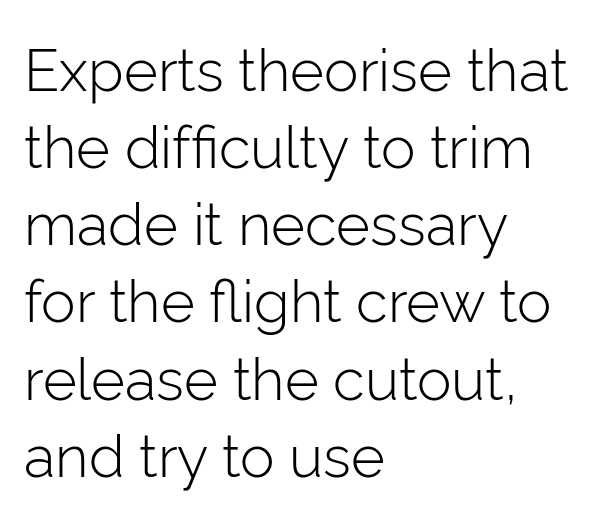
Q: Is the text bold? A: No.
Q: Is the text italic (slanted)? A: No, it is upright.
Q: Is the typeface a serif or a sans-serif typeface? A: Sans-serif.
Q: Is the text underlined? A: No.
Q: How is the paragraph aligned? A: Left-aligned.
Q: Is the spacing between letters normal or unusually wide? A: Normal.
Q: Is the spacing between lines tight, normal or loose? A: Normal.
Q: Width (condensed, normal, or wide)? A: Normal.
Q: Stroke contrast? A: Low.
Q: x-height? A: Medium.
Q: Monospaced? A: No.
